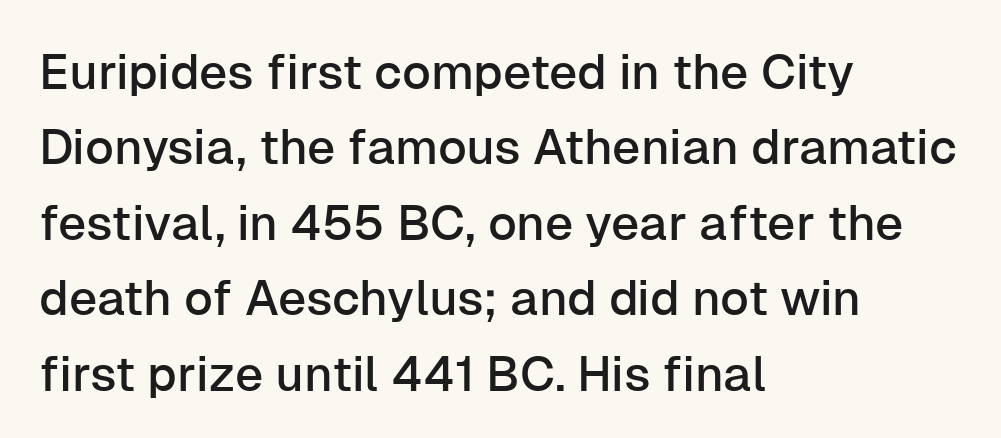
Q: Is the text italic (slanted)? A: No, it is upright.
Q: Is the typeface a serif or a sans-serif typeface? A: Sans-serif.
Q: Is the text underlined? A: No.
Q: How is the paragraph aligned? A: Left-aligned.
Q: Is the spacing between letters normal or unusually wide? A: Normal.
Q: Is the spacing between lines tight, normal or loose? A: Normal.
Q: Width (condensed, normal, or wide)? A: Normal.
Q: Stroke contrast? A: Low.
Q: x-height? A: Medium.
Q: Monospaced? A: No.
